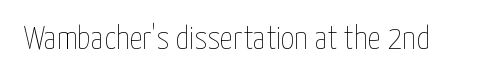
The image shows 33 px thin, condensed type, upright; set normal letter spacing, not underlined; low stroke contrast and a medium x-height.
